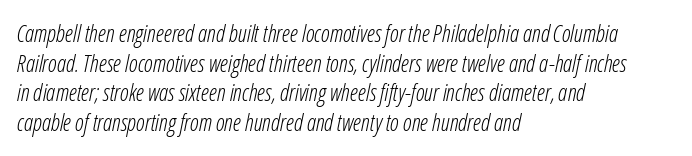
Baseline-to-baseline distance is the conventional proportion of letter height. Does the copy run flush right? No — it runs flush left. Rendered with sloped, italic letterforms. The words here are not underlined. Heft: none added — not bold.
